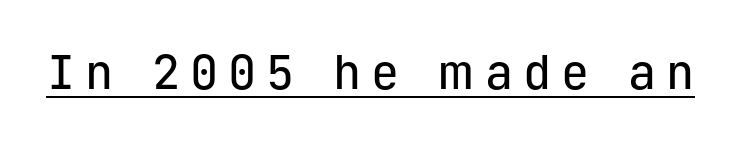
The image shows 47 px sans-serif type, upright, monospaced; set unusually wide letter spacing (+0.21 em), underlined; low stroke contrast and a medium x-height.
